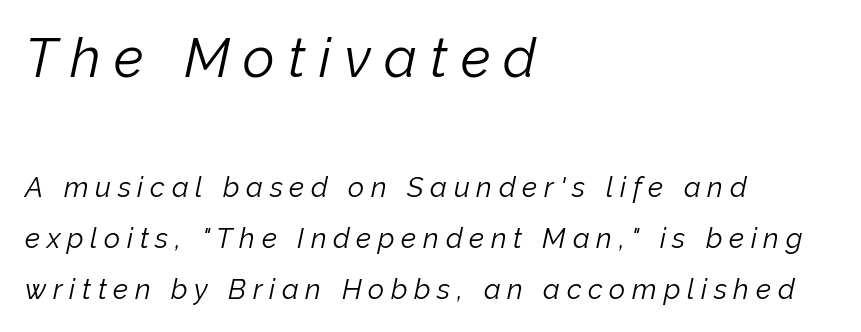
Q: Is the text bold? A: No.
Q: Is the text italic (slanted)? A: Yes, it leans right by about 12 degrees.
Q: Is the text underlined? A: No.
Q: How is the paragraph aligned? A: Left-aligned.
Q: Is the spacing between letters normal or unusually wide? A: Unusually wide.
Q: Which block of text is set in a larger size, the first (top) or the second (bottom)? A: The first (top) one.
Q: Width (condensed, normal, or wide)? A: Normal.
Q: Stroke contrast? A: Low.
Q: x-height? A: Medium.
Q: Monospaced? A: No.
